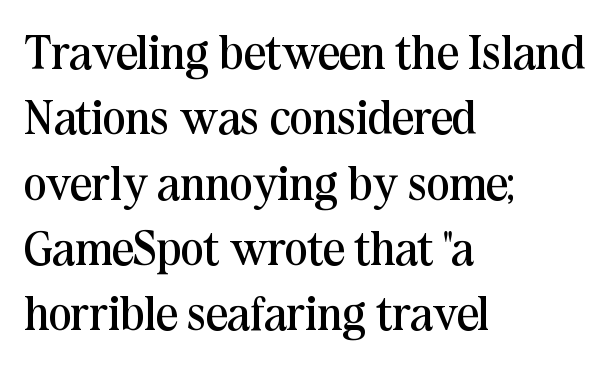
The image shows 48 px regular-weight serif type, upright; set left-aligned, normal line spacing (1.36x), normal letter spacing, not underlined; medium stroke contrast and a medium x-height.
